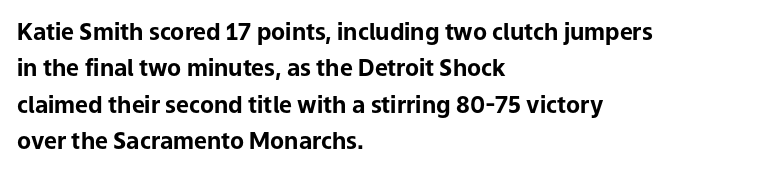
Q: Is the text bold? A: Yes.
Q: Is the text italic (slanted)? A: No, it is upright.
Q: Is the text underlined? A: No.
Q: How is the paragraph aligned? A: Left-aligned.
Q: Is the spacing between letters normal or unusually wide? A: Normal.
Q: Is the spacing between lines tight, normal or loose? A: Normal.
